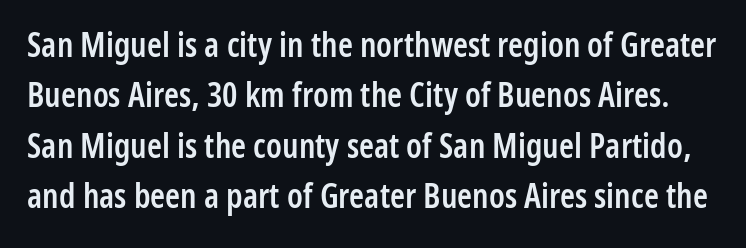
{"serif": "no", "italic": "no", "bold": "semi", "weight": "semibold", "width": "condensed", "stroke_contrast": "low", "x_height": "medium", "monospaced": "no", "underline": "no", "line_spacing": "normal", "line_spacing_ratio": 1.48, "letter_spacing": "normal", "letter_spacing_em": 0.0, "glyph_px": 34}
